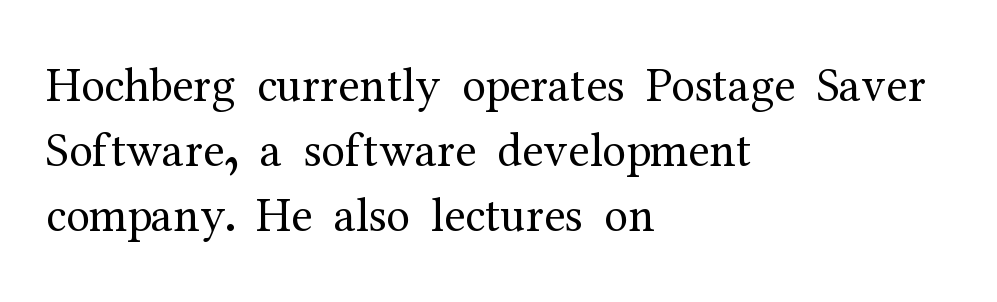
Q: Is the text bold? A: No.
Q: Is the text italic (slanted)? A: No, it is upright.
Q: Is the typeface a serif or a sans-serif typeface? A: Serif.
Q: Is the text underlined? A: No.
Q: How is the paragraph aligned? A: Left-aligned.
Q: Is the spacing between letters normal or unusually wide? A: Normal.
Q: Is the spacing between lines tight, normal or loose? A: Normal.
Q: Width (condensed, normal, or wide)? A: Normal.
Q: Stroke contrast? A: Medium.
Q: x-height? A: Medium.
Q: Monospaced? A: No.
